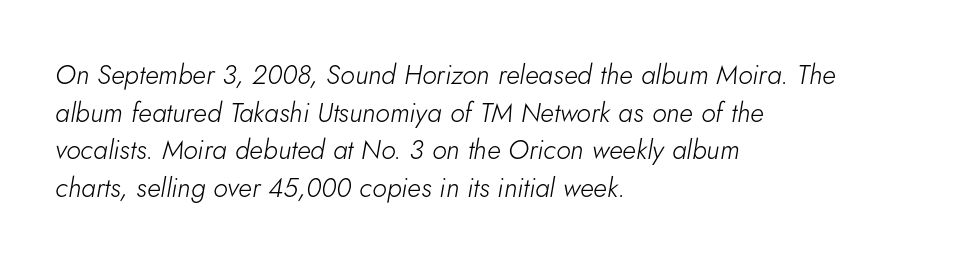
Q: Is the text bold? A: No.
Q: Is the text italic (slanted)? A: Yes, it leans right by about 5 degrees.
Q: Is the text underlined? A: No.
Q: How is the paragraph aligned? A: Left-aligned.
Q: Is the spacing between letters normal or unusually wide? A: Normal.
Q: Is the spacing between lines tight, normal or loose? A: Normal.
